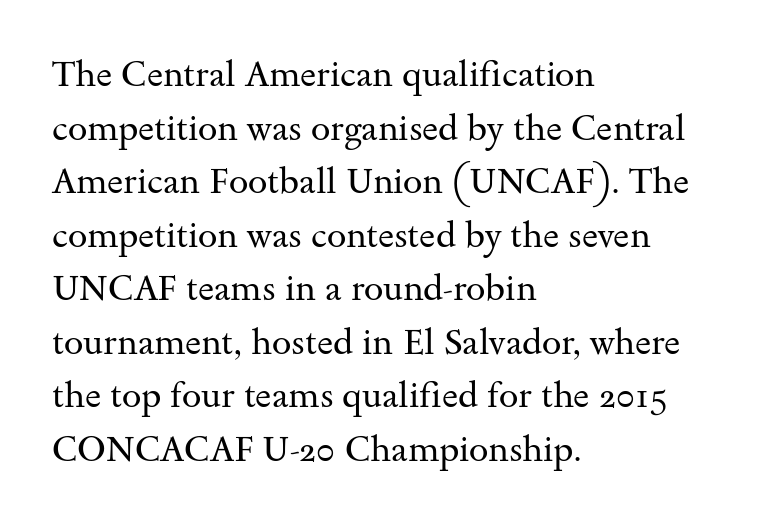
The image shows 35 px regular-weight, wide serif type, upright; set left-aligned, normal line spacing (1.53x), normal letter spacing, not underlined; medium stroke contrast and a small x-height.
